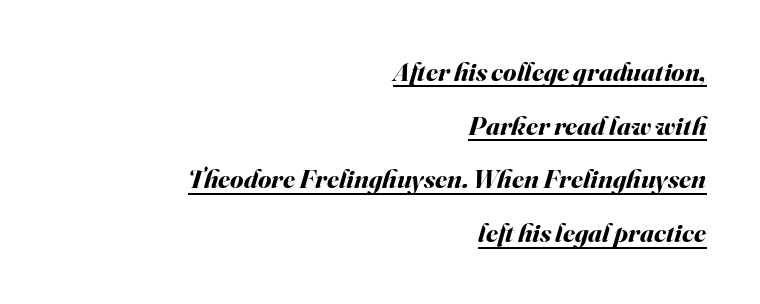
The image shows 27 px bold type, italic (leaning right); set right-aligned, loose line spacing (1.99x), normal letter spacing, underlined.
